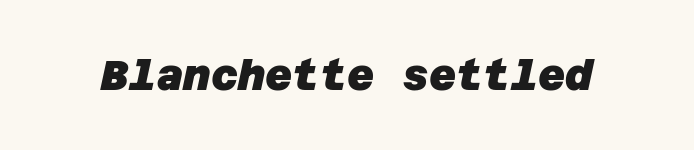
The words here are not underlined. Between one letter and the next there's only the usual sliver of space. The face used here has the dense, thick strokes of a bold. Stroke terminals: plain, sans-serif.
